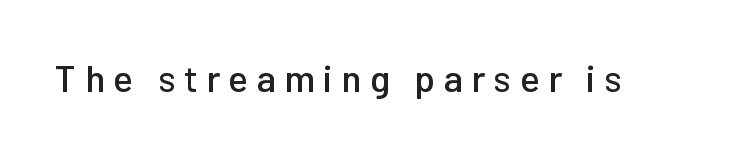
The image shows 37 px sans-serif type, upright; set unusually wide letter spacing (+0.23 em), not underlined; low stroke contrast and a medium x-height.
